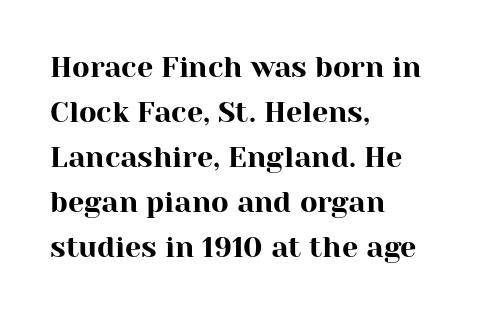
Q: Is the text italic (slanted)? A: No, it is upright.
Q: Is the typeface a serif or a sans-serif typeface? A: Serif.
Q: Is the text underlined? A: No.
Q: How is the paragraph aligned? A: Left-aligned.
Q: Is the spacing between letters normal or unusually wide? A: Normal.
Q: Is the spacing between lines tight, normal or loose? A: Normal.
Q: Width (condensed, normal, or wide)? A: Normal.
Q: Stroke contrast? A: High.
Q: x-height? A: Medium.
Q: Monospaced? A: No.
